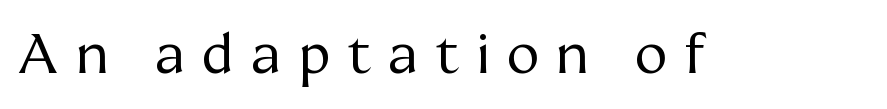
Q: Is the text bold? A: No.
Q: Is the text italic (slanted)? A: No, it is upright.
Q: Is the typeface a serif or a sans-serif typeface? A: Serif.
Q: Is the text underlined? A: No.
Q: Is the spacing between letters normal or unusually wide? A: Unusually wide.
Q: Width (condensed, normal, or wide)? A: Normal.
Q: Stroke contrast? A: Medium.
Q: x-height? A: Medium.
Q: Monospaced? A: No.
